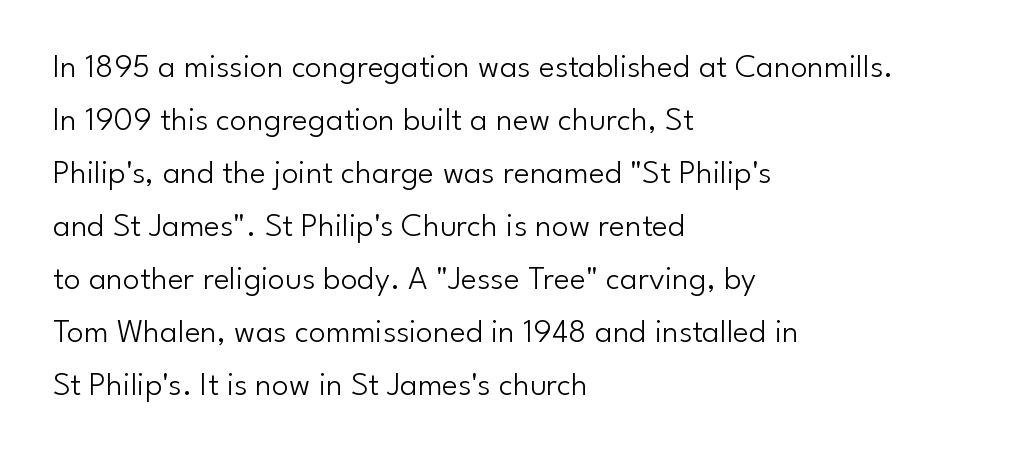
Descenders are the only things crossing below the line. A light-to-regular cut is what we see here. Do the characters align in a grid? No, the font is proportional. The specimen reads as upright at a glance.
